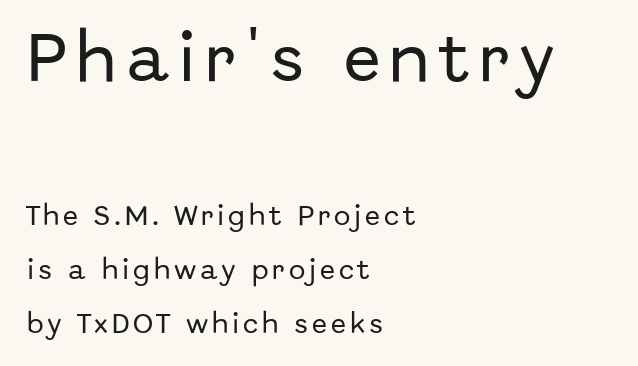
These lines stand farther apart than default settings would place them. Does the bottom block carry the larger type? No, the top block does. Proportional: the letters do not fall into vertical columns. The string is rendered with underlining switched off. The specimen reads as upright at a glance.
